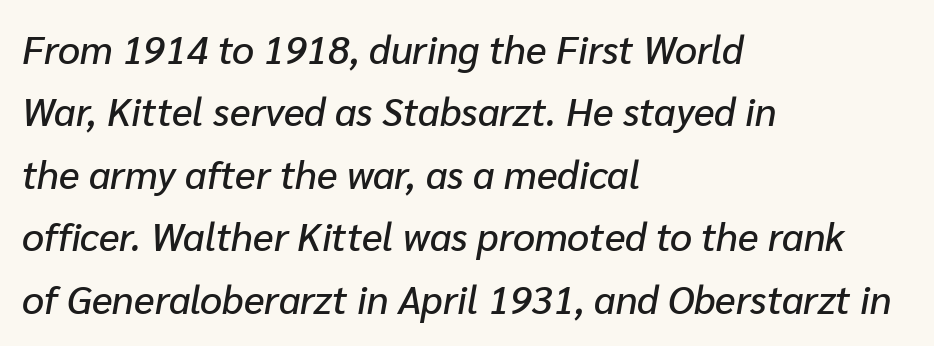
These lines are set flush left with a ragged right edge. This is oblique type, the kind used for emphasis or titles. The area under the type is left untouched. Tracking value appears to be zero — textbook default spacing. You could not count columns in this text — the font is proportionally spaced. Honestly, the row spacing looks completely unremarkable.
